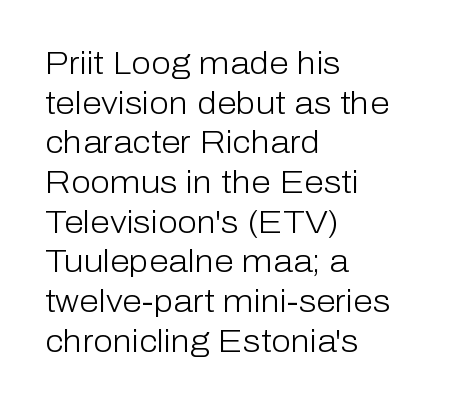
The image shows 32 px light sans-serif type, upright; set left-aligned, line spacing 1.24x, normal letter spacing, not underlined; low stroke contrast and a medium x-height.
